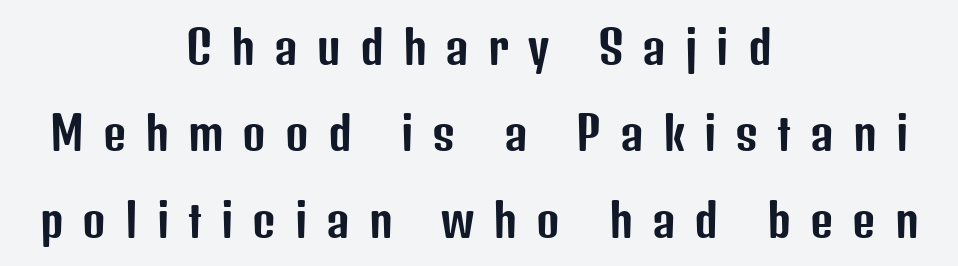
Q: Is the text italic (slanted)? A: No, it is upright.
Q: Is the typeface a serif or a sans-serif typeface? A: Sans-serif.
Q: Is the text underlined? A: No.
Q: How is the paragraph aligned? A: Centered.
Q: Is the spacing between letters normal or unusually wide? A: Unusually wide.
Q: Is the spacing between lines tight, normal or loose? A: Loose.
Q: Width (condensed, normal, or wide)? A: Condensed.
Q: Stroke contrast? A: Low.
Q: x-height? A: Medium.
Q: Monospaced? A: No.
